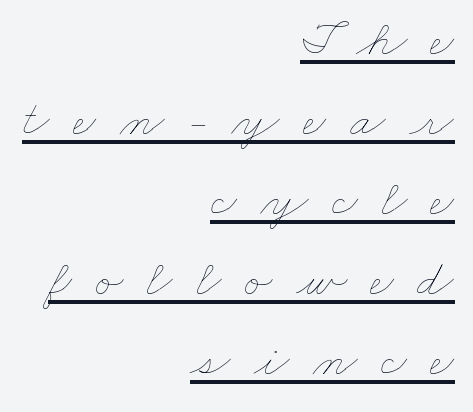
{"bold": "no", "weight": "thin", "width": "wide", "stroke_contrast": "low", "x_height": "small", "monospaced": "no", "underline": "yes", "align": "right", "line_spacing": "normal", "line_spacing_ratio": 1.54, "letter_spacing": "wide", "letter_spacing_em": 0.45, "glyph_px": 52}
